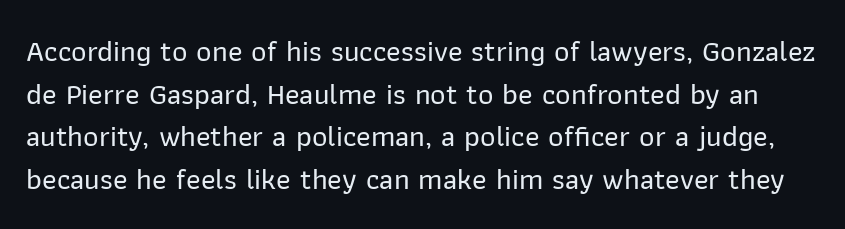
The image shows 30 px sans-serif type, upright; set normal line spacing (1.42x), normal letter spacing, not underlined; low stroke contrast and a medium x-height.
